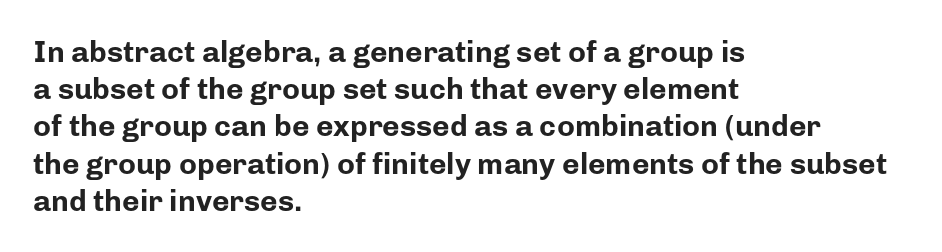
Q: Is the text bold? A: Yes.
Q: Is the text italic (slanted)? A: No, it is upright.
Q: Is the typeface a serif or a sans-serif typeface? A: Sans-serif.
Q: Is the text underlined? A: No.
Q: How is the paragraph aligned? A: Left-aligned.
Q: Is the spacing between letters normal or unusually wide? A: Normal.
Q: Width (condensed, normal, or wide)? A: Normal.
Q: Stroke contrast? A: Low.
Q: x-height? A: Medium.
Q: Monospaced? A: No.
